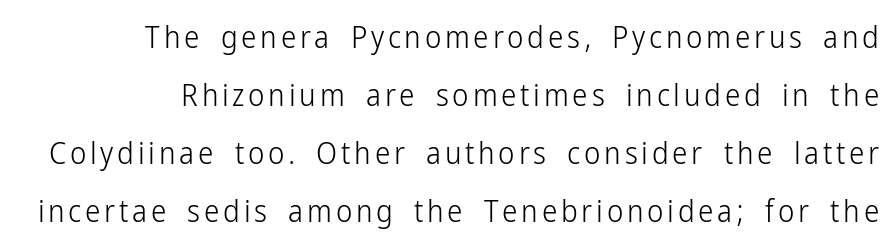
The gap between lines stays unmarked. This sample has the flowing, uneven cadence of proportional lettering. In CSS terms this would be text-align: right. Regarding serifs, this sample does without them. Quick note: not italic, upright. Caption: face not bold, strokes unweighted.
